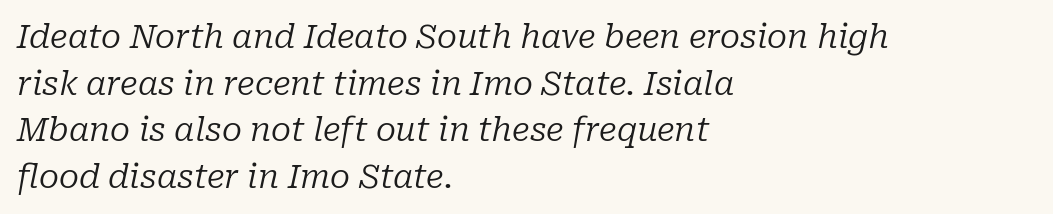
{"serif": "yes", "italic": "yes", "lean": "right", "slant_degrees": 10, "bold": "no", "weight": "regular", "width": "normal", "stroke_contrast": "low", "x_height": "medium", "monospaced": "no", "underline": "no", "align": "left", "line_spacing": "normal", "line_spacing_ratio": 1.41, "letter_spacing": "normal", "letter_spacing_em": 0.0, "glyph_px": 33}
